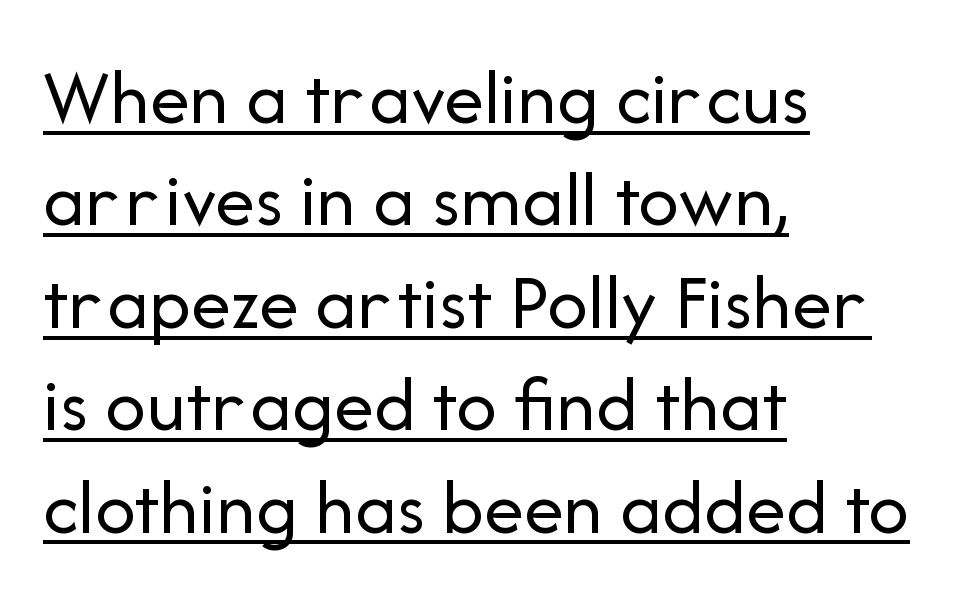
The font's upright variant was chosen for this text. The face used here appears with an underline applied. Spacing between characters is what you'd get straight out of the box. The typesetting does not lean heavy: it is not bold.
